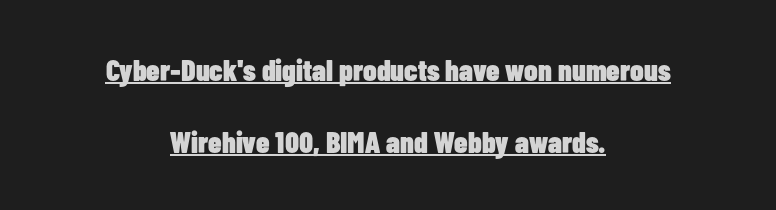
{"serif": "no", "italic": "no", "bold": "yes", "weight": "heavy", "width": "condensed", "stroke_contrast": "low", "x_height": "medium", "monospaced": "no", "underline": "yes", "align": "center", "line_spacing": "loose", "line_spacing_ratio": 2.4, "letter_spacing": "normal", "letter_spacing_em": 0.0, "glyph_px": 30}
